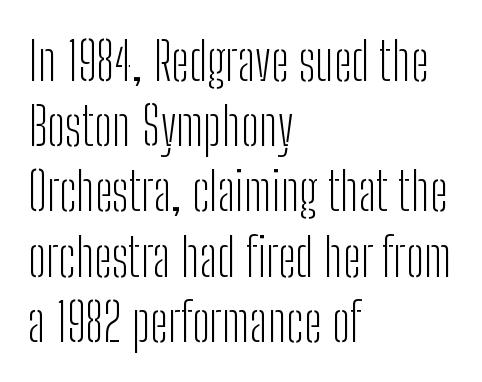
Q: Is the text bold? A: No.
Q: Is the text italic (slanted)? A: No, it is upright.
Q: Is the typeface a serif or a sans-serif typeface? A: Sans-serif.
Q: Is the text underlined? A: No.
Q: How is the paragraph aligned? A: Left-aligned.
Q: Is the spacing between letters normal or unusually wide? A: Normal.
Q: Width (condensed, normal, or wide)? A: Condensed.
Q: Stroke contrast? A: Low.
Q: x-height? A: Medium.
Q: Monospaced? A: No.
